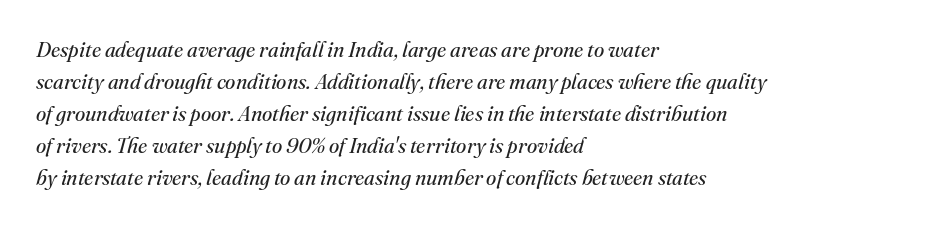
The image shows 21 px text type, italic (leaning right); set left-aligned, normal line spacing (1.52x), normal letter spacing, not underlined.
